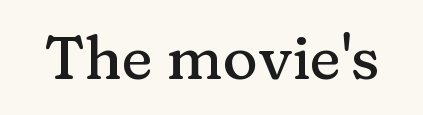
{"serif": "yes", "italic": "no", "width": "normal", "stroke_contrast": "medium", "x_height": "medium", "monospaced": "no", "underline": "no", "letter_spacing": "normal", "letter_spacing_em": 0.0, "glyph_px": 60}
